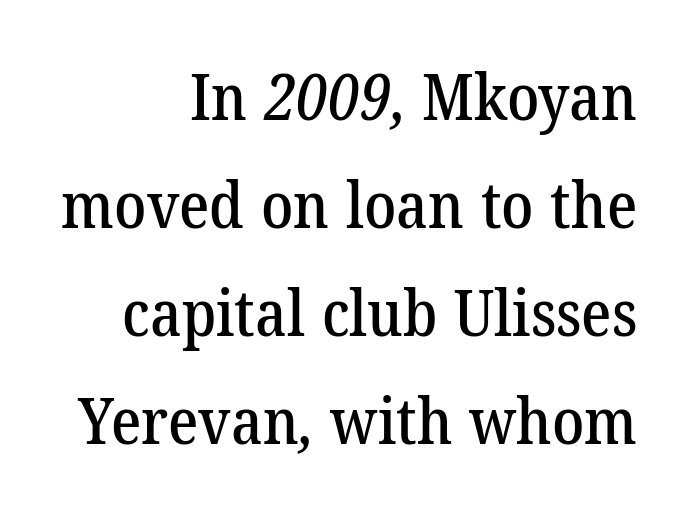
The image shows 64 px serif type; set right-aligned, normal line spacing (1.69x), normal letter spacing, not underlined; low stroke contrast and a medium x-height.
